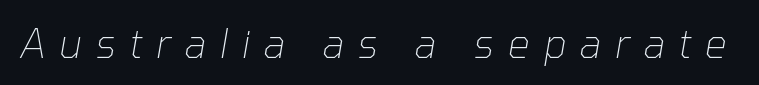
{"italic": "yes", "lean": "right", "slant_degrees": 10, "bold": "no", "weight": "thin", "width": "normal", "stroke_contrast": "low", "x_height": "medium", "monospaced": "no", "underline": "no", "letter_spacing": "wide", "letter_spacing_em": 0.35, "glyph_px": 39}
